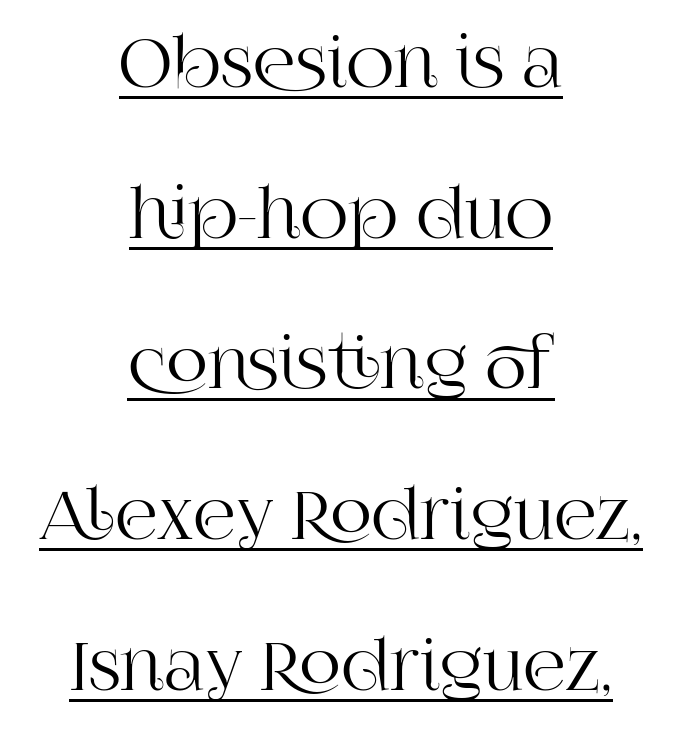
Q: Is the text italic (slanted)? A: No, it is upright.
Q: Is the typeface a serif or a sans-serif typeface? A: Serif.
Q: Is the text underlined? A: Yes.
Q: How is the paragraph aligned? A: Centered.
Q: Is the spacing between letters normal or unusually wide? A: Normal.
Q: Is the spacing between lines tight, normal or loose? A: Loose.
Q: Width (condensed, normal, or wide)? A: Normal.
Q: Stroke contrast? A: High.
Q: x-height? A: Large.
Q: Monospaced? A: No.
